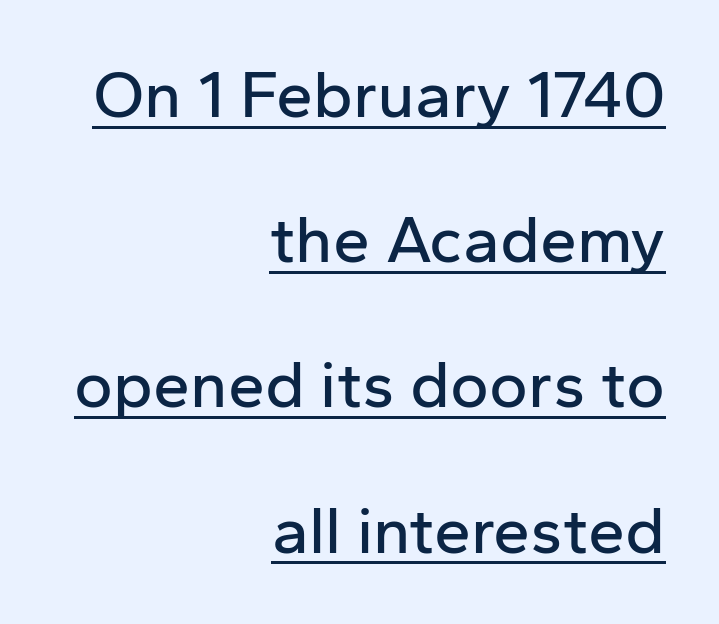
The image shows 66 px sans-serif type, upright; set right-aligned, loose line spacing (2.2x), normal letter spacing, underlined; low stroke contrast and a medium x-height.
